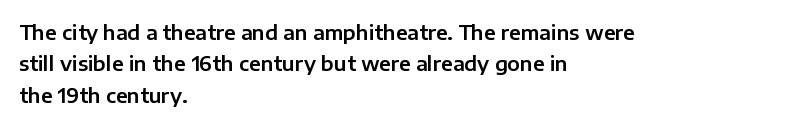
{"italic": "no", "underline": "no", "align": "left", "line_spacing": "normal", "line_spacing_ratio": 1.57, "letter_spacing": "normal", "letter_spacing_em": 0.0, "glyph_px": 20}
